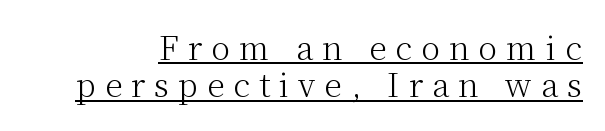
Q: Is the text bold? A: No.
Q: Is the text italic (slanted)? A: No, it is upright.
Q: Is the typeface a serif or a sans-serif typeface? A: Serif.
Q: Is the text underlined? A: Yes.
Q: Is the spacing between letters normal or unusually wide? A: Unusually wide.
Q: Width (condensed, normal, or wide)? A: Normal.
Q: Stroke contrast? A: Medium.
Q: x-height? A: Medium.
Q: Monospaced? A: No.
